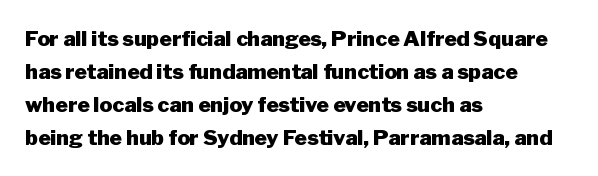
The image shows 21 px bold type, upright; set left-aligned, normal line spacing (1.57x), normal letter spacing, not underlined.
